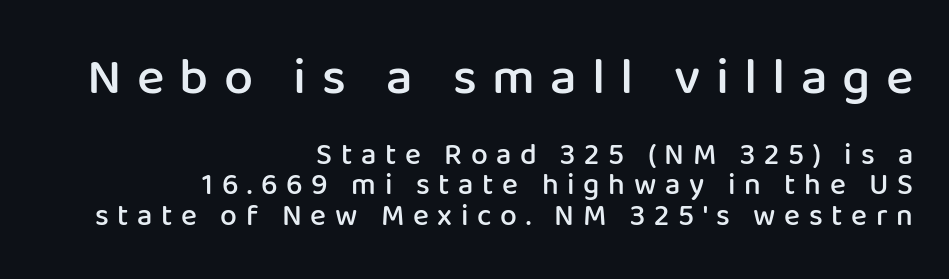
Q: Is the text bold? A: Semi-bold.
Q: Is the text italic (slanted)? A: No, it is upright.
Q: Is the typeface a serif or a sans-serif typeface? A: Sans-serif.
Q: Is the text underlined? A: No.
Q: How is the paragraph aligned? A: Right-aligned.
Q: Is the spacing between letters normal or unusually wide? A: Unusually wide.
Q: Is the spacing between lines tight, normal or loose? A: Tight.
Q: Which block of text is set in a larger size, the first (top) or the second (bottom)? A: The first (top) one.
Q: Width (condensed, normal, or wide)? A: Normal.
Q: Stroke contrast? A: Low.
Q: x-height? A: Medium.
Q: Monospaced? A: No.
